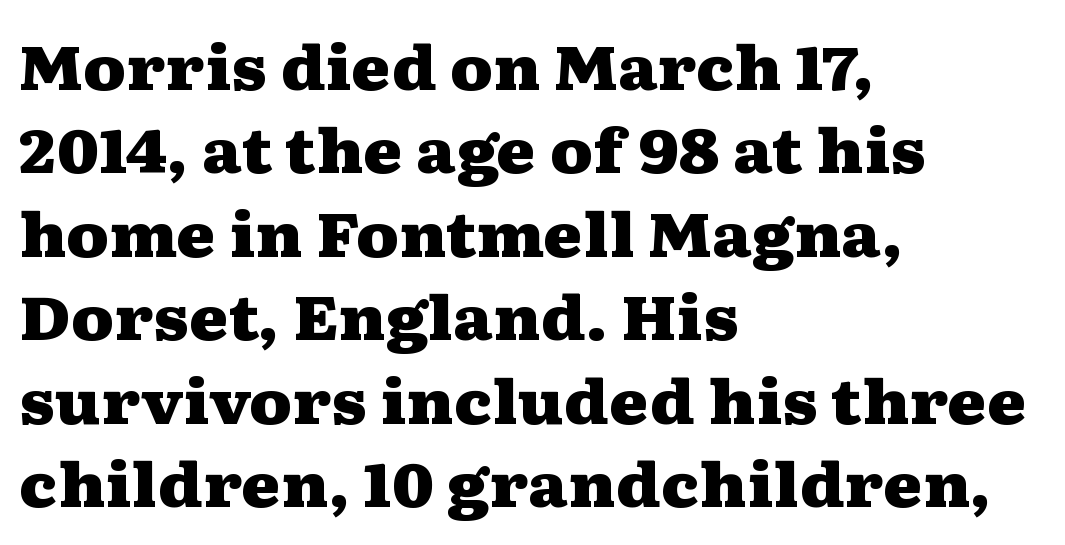
Q: Is the text bold? A: Yes.
Q: Is the text italic (slanted)? A: No, it is upright.
Q: Is the typeface a serif or a sans-serif typeface? A: Serif.
Q: Is the text underlined? A: No.
Q: How is the paragraph aligned? A: Left-aligned.
Q: Is the spacing between letters normal or unusually wide? A: Normal.
Q: Is the spacing between lines tight, normal or loose? A: Normal.
Q: Width (condensed, normal, or wide)? A: Wide.
Q: Stroke contrast? A: Medium.
Q: x-height? A: Medium.
Q: Monospaced? A: No.
